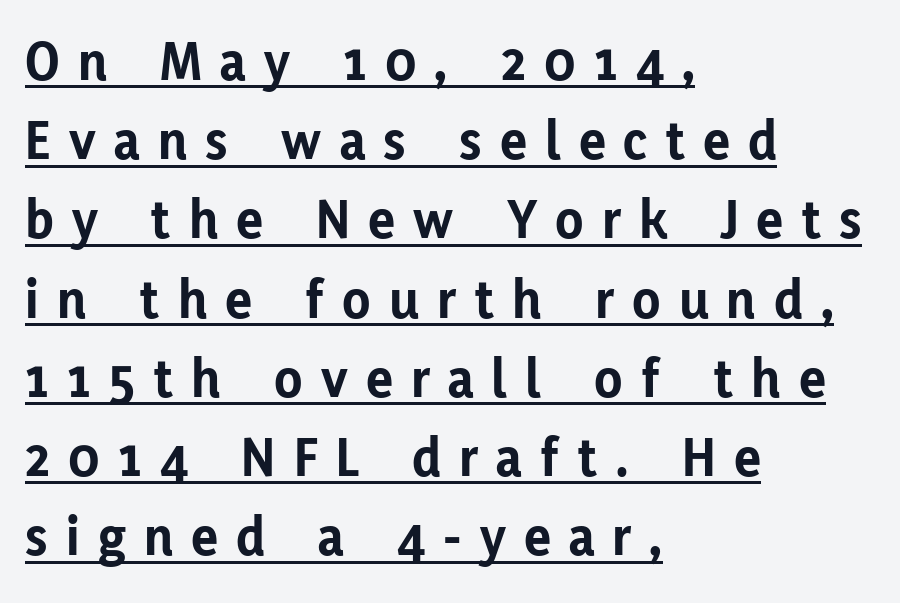
The image shows 57 px bold sans-serif type, upright; set left-aligned, normal line spacing (1.39x), unusually wide letter spacing (+0.32 em), underlined; low stroke contrast and a medium x-height.
